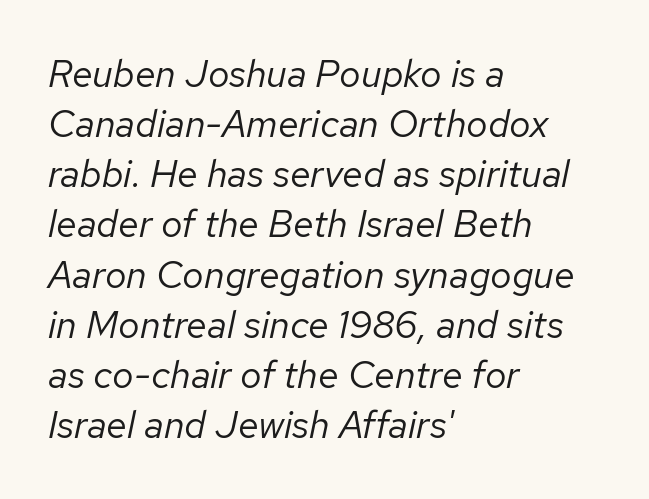
{"italic": "yes", "lean": "right", "slant_degrees": 12, "bold": "no", "weight": "regular", "width": "normal", "stroke_contrast": "low", "x_height": "medium", "monospaced": "no", "underline": "no", "align": "left", "line_spacing": "normal", "line_spacing_ratio": 1.32, "letter_spacing": "normal", "letter_spacing_em": 0.0, "glyph_px": 38}
